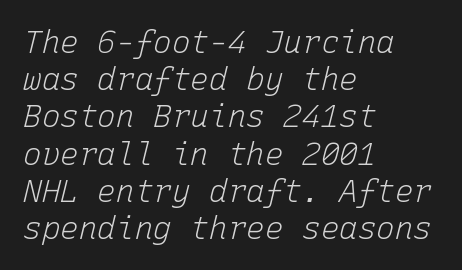
The image shows 31 px light type, italic (leaning right), monospaced; set left-aligned, line spacing 1.2x, normal letter spacing, not underlined; low stroke contrast and a medium x-height.
